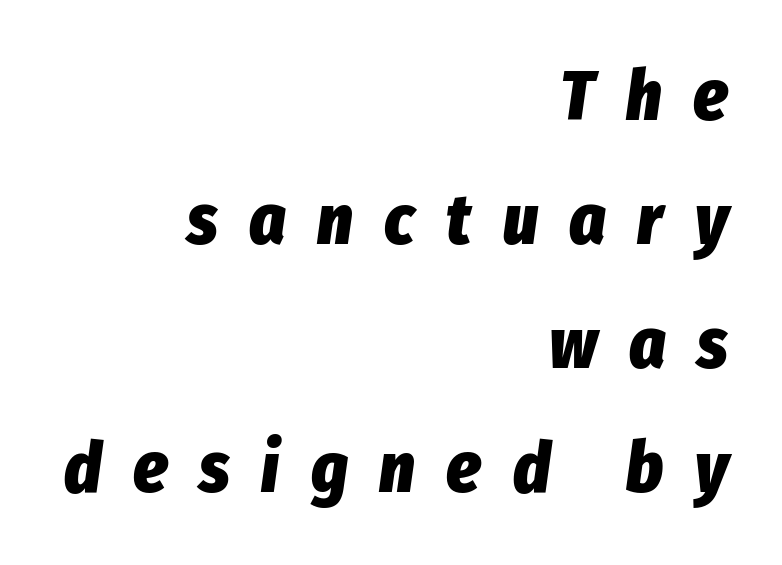
Would a proofreader flag this as italicized? Yes. Short and long lines alike share a common ending point at right. You could not count columns in this text — the font is proportionally spaced. Glance below the letters and you will spot only blank space. Stroke thickness is high; the sample reads as a true bold.
